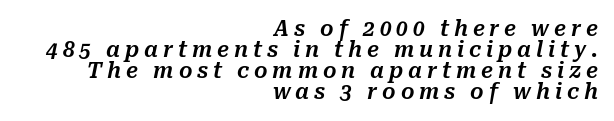
Q: Is the text italic (slanted)? A: Yes, it leans right by about 10 degrees.
Q: Is the text underlined? A: No.
Q: How is the paragraph aligned? A: Right-aligned.
Q: Is the spacing between letters normal or unusually wide? A: Unusually wide.
Q: Is the spacing between lines tight, normal or loose? A: Tight.
